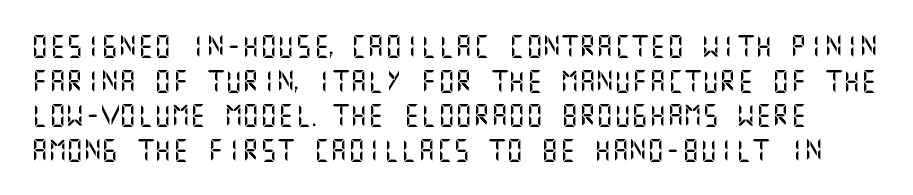
The image shows 22 px text type, upright; set normal line spacing (1.57x), normal letter spacing, not underlined.
